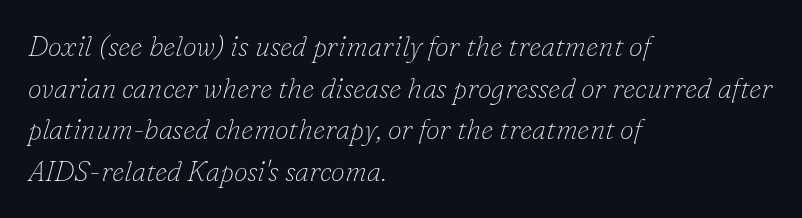
The image shows 28 px thin serif type, italic (leaning right); set left-aligned, normal line spacing (1.49x), normal letter spacing, not underlined; low stroke contrast and a small x-height.
